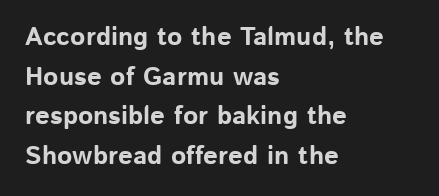
The image shows 26 px bold type, upright; set left-aligned, normal line spacing (1.52x), normal letter spacing, not underlined.
